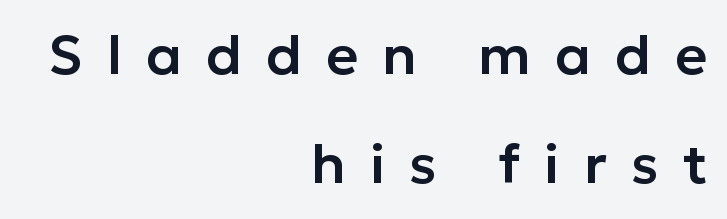
One-word summary of the alignment: right. If you drew a line through each stem, it would be perfectly vertical. The characters display no serif detailing; their extremities are plain. Quick note: underline off.
